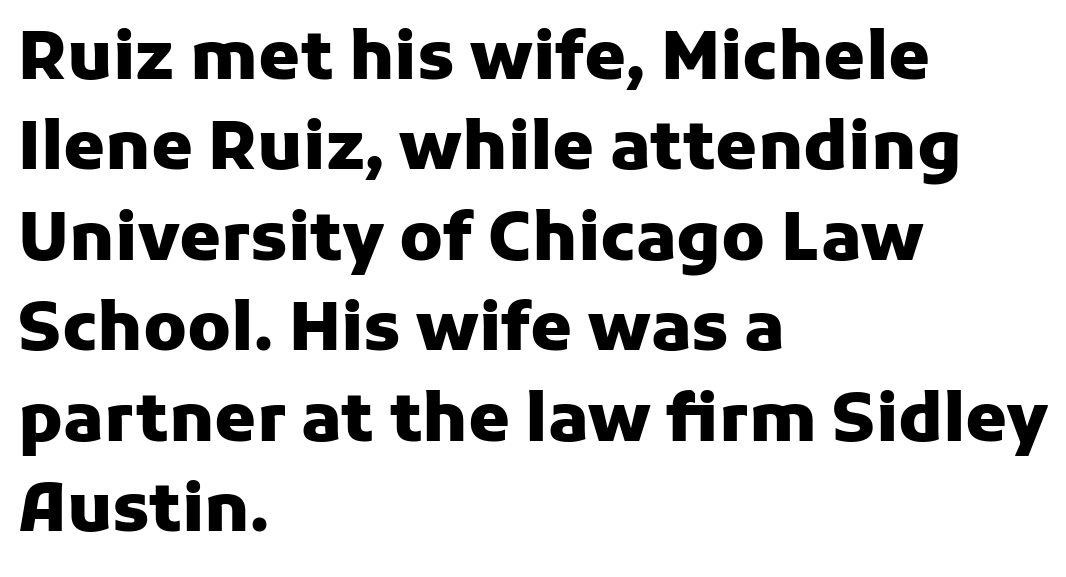
Tall strokes in this sample are plumb rather than angled. Decoration check: the copy has no underline. The passage shown is typed in a proportional face where columns would drift. Compared with typical paragraphs, the rows here are spaced about the same. Nope, no serifs anywhere on these letters.
